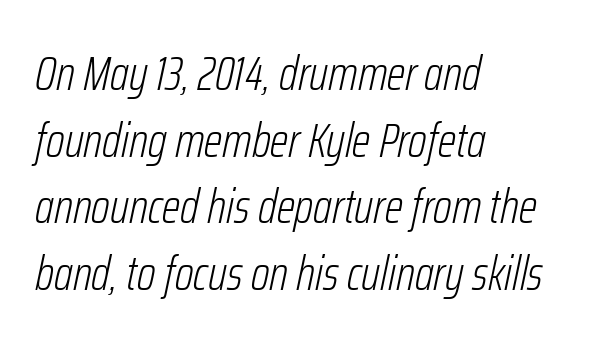
{"italic": "yes", "lean": "right", "slant_degrees": 12, "bold": "no", "weight": "light", "width": "condensed", "stroke_contrast": "low", "x_height": "medium", "monospaced": "no", "underline": "no", "align": "left", "line_spacing": "normal", "line_spacing_ratio": 1.39, "letter_spacing": "normal", "letter_spacing_em": 0.0, "glyph_px": 48}
